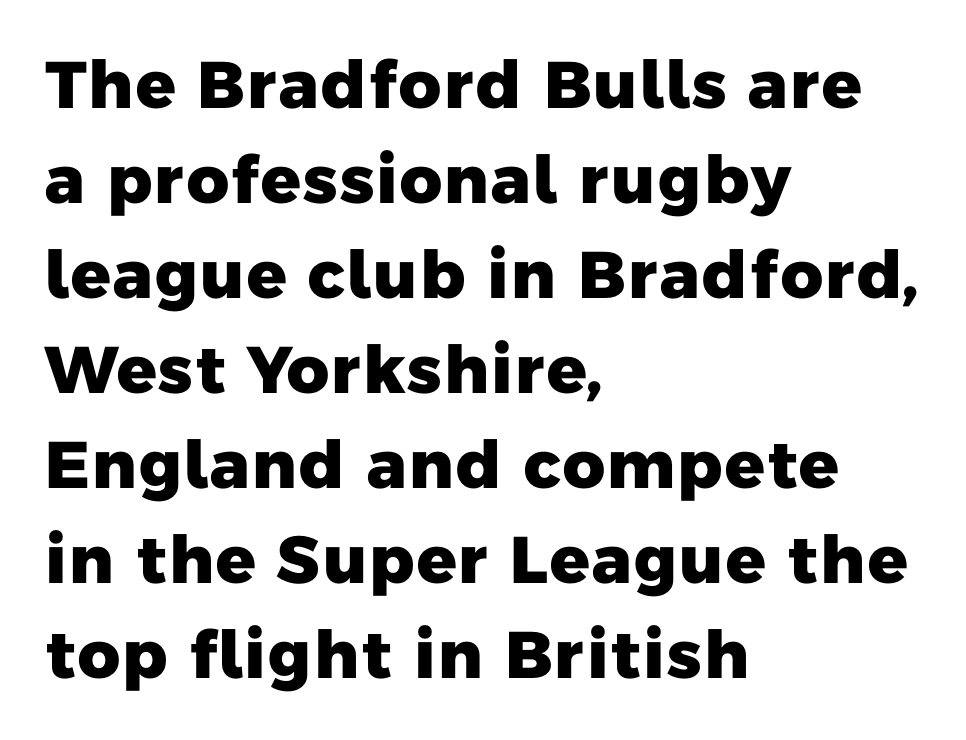
{"serif": "no", "bold": "yes", "weight": "heavy", "width": "normal", "stroke_contrast": "low", "x_height": "medium", "monospaced": "no", "underline": "no", "align": "left", "line_spacing": "normal", "line_spacing_ratio": 1.44, "letter_spacing": "normal", "letter_spacing_em": 0.0, "glyph_px": 66}
